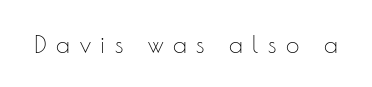
The image shows 24 px text type, upright; set unusually wide letter spacing (+0.4 em), not underlined.
